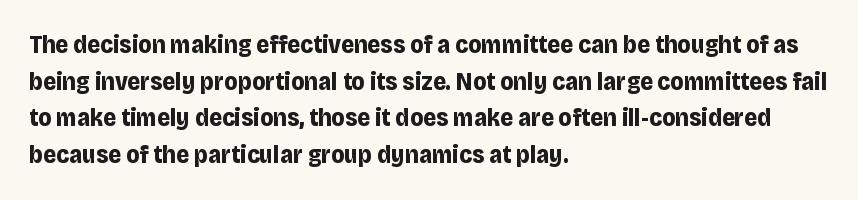
Compared with an ordinary text face, these strokes are far heavier — a full bold. Tall strokes in this sample are plumb rather than angled. Reading down the block, your eye returns to a fixed left position each line. The space directly below the letters is spotless. Leading matches the norm, producing a regular column. The type is set solid horizontally, with unmodified tracking.
